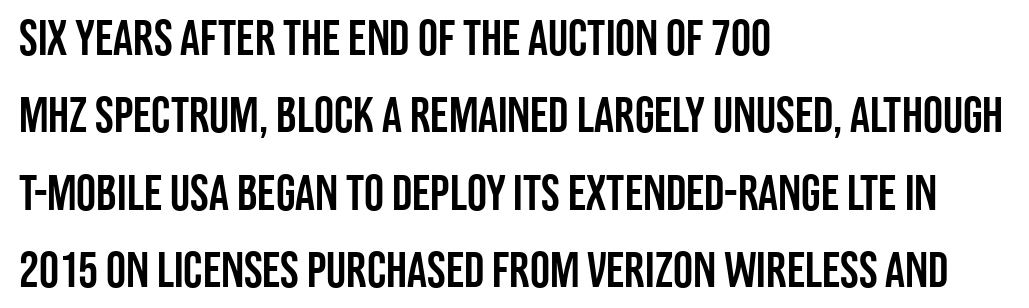
{"serif": "no", "italic": "no", "width": "condensed", "stroke_contrast": "low", "x_height": "large", "monospaced": "no", "underline": "no", "align": "left", "line_spacing": "normal", "line_spacing_ratio": 1.55, "letter_spacing": "normal", "letter_spacing_em": 0.0, "glyph_px": 50}
